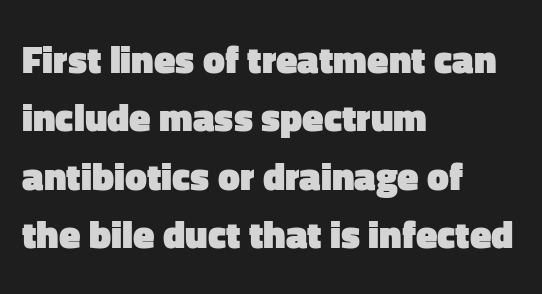
Q: Is the text bold? A: Yes.
Q: Is the text italic (slanted)? A: No, it is upright.
Q: Is the typeface a serif or a sans-serif typeface? A: Sans-serif.
Q: Is the text underlined? A: No.
Q: How is the paragraph aligned? A: Left-aligned.
Q: Is the spacing between letters normal or unusually wide? A: Normal.
Q: Is the spacing between lines tight, normal or loose? A: Normal.
Q: Width (condensed, normal, or wide)? A: Normal.
Q: Stroke contrast? A: Low.
Q: x-height? A: Medium.
Q: Monospaced? A: No.
